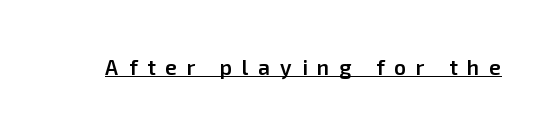
{"italic": "no", "bold": "semi", "underline": "yes", "letter_spacing": "wide", "letter_spacing_em": 0.47, "glyph_px": 21}
